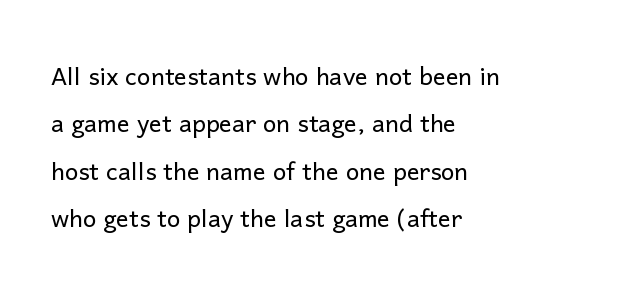
Look at the tracking — it's just the regular setting, nothing added. It's the straight-up-and-down kind of type. Alignment: flush left. Only glyphs here, with clear space below each row. Stems here are at most as thick as an everyday book face. The rows are spaced the way most documents space them.
